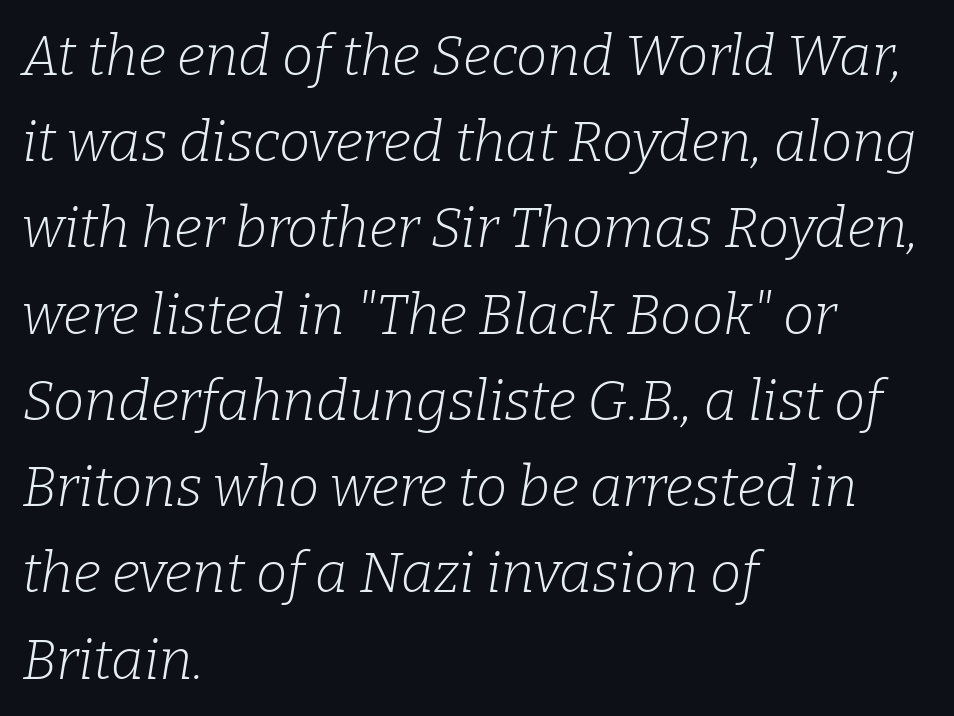
{"serif": "yes", "italic": "yes", "lean": "right", "slant_degrees": 9, "bold": "no", "weight": "light", "width": "normal", "stroke_contrast": "low", "x_height": "medium", "monospaced": "no", "underline": "no", "align": "left", "line_spacing": "normal", "line_spacing_ratio": 1.54, "letter_spacing": "normal", "letter_spacing_em": 0.0, "glyph_px": 56}
